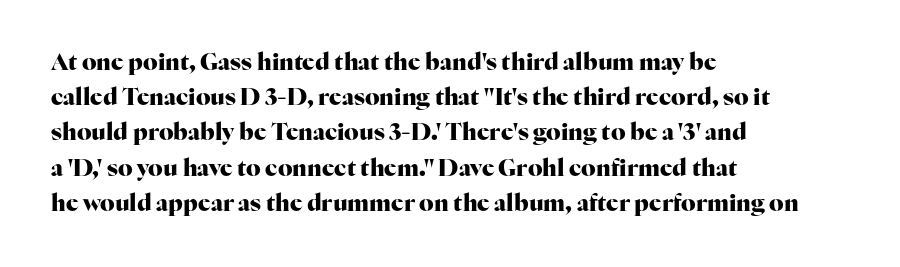
The image shows 23 px bold type, upright; set left-aligned, normal line spacing (1.53x), normal letter spacing, not underlined.
